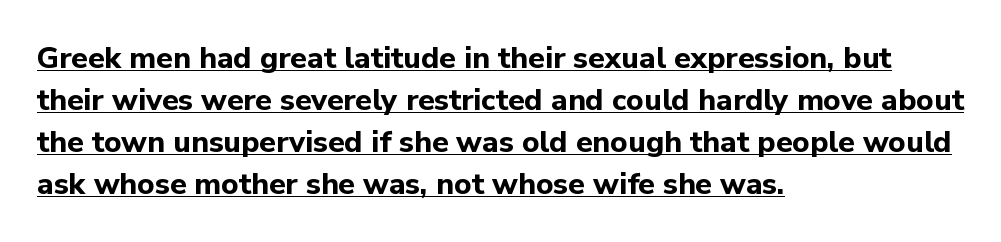
Q: Is the text bold? A: Yes.
Q: Is the text italic (slanted)? A: No, it is upright.
Q: Is the typeface a serif or a sans-serif typeface? A: Sans-serif.
Q: Is the text underlined? A: Yes.
Q: How is the paragraph aligned? A: Left-aligned.
Q: Is the spacing between letters normal or unusually wide? A: Normal.
Q: Is the spacing between lines tight, normal or loose? A: Normal.
Q: Width (condensed, normal, or wide)? A: Normal.
Q: Stroke contrast? A: Low.
Q: x-height? A: Medium.
Q: Monospaced? A: No.
